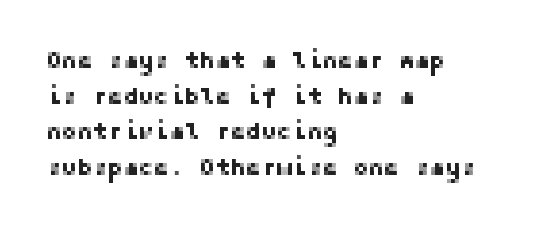
The image shows 23 px text type, upright; set left-aligned, normal line spacing (1.55x), normal letter spacing, not underlined.
